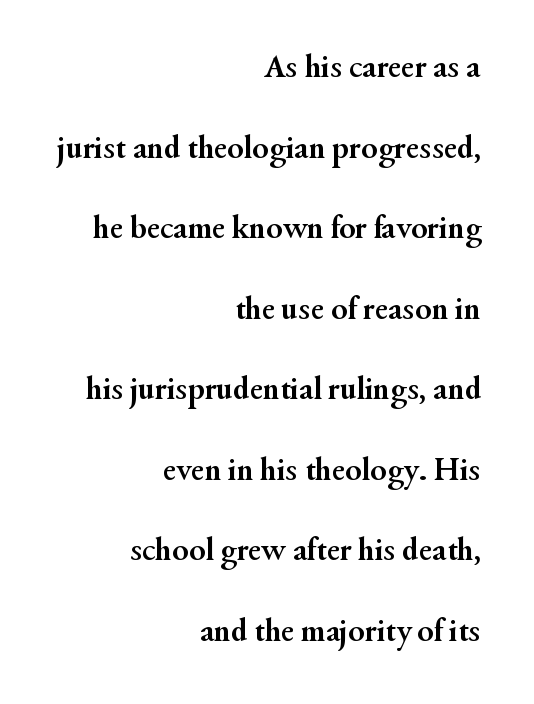
Q: Is the text bold? A: Yes.
Q: Is the text italic (slanted)? A: No, it is upright.
Q: Is the typeface a serif or a sans-serif typeface? A: Serif.
Q: Is the text underlined? A: No.
Q: How is the paragraph aligned? A: Right-aligned.
Q: Is the spacing between letters normal or unusually wide? A: Normal.
Q: Is the spacing between lines tight, normal or loose? A: Loose.
Q: Width (condensed, normal, or wide)? A: Normal.
Q: Stroke contrast? A: Medium.
Q: x-height? A: Small.
Q: Monospaced? A: No.
